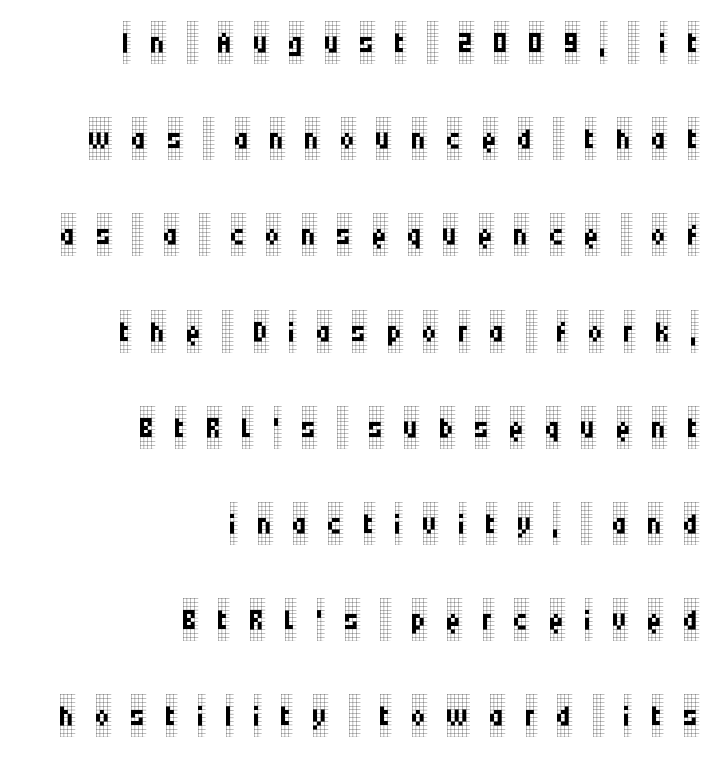
The passage shown is typed in a proportional face where columns would drift. You could fit nearly another row in the gap between these rows. Letters have the restrained weight of plain body copy at most. The font's upright variant was chosen for this text. The characters display serif detailing at their extremities. Beneath every word, the page is bare.
